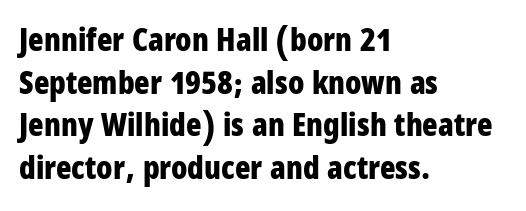
The image shows 32 px bold, condensed sans-serif type, upright; set left-aligned, normal line spacing (1.33x), normal letter spacing, not underlined; low stroke contrast and a large x-height.
